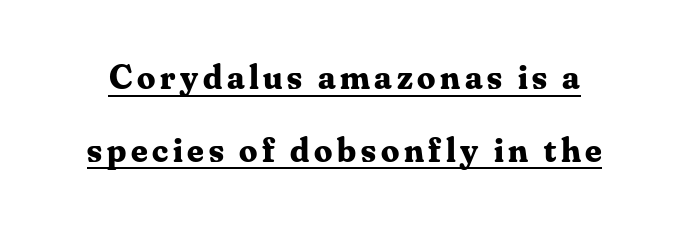
Proportional: the letters do not fall into vertical columns. Check where the strokes stop: tiny serifs finish them off. Each line of the rendering has a horizontal stroke beneath the glyphs. The letters stand straight up with perfectly vertical stems.
